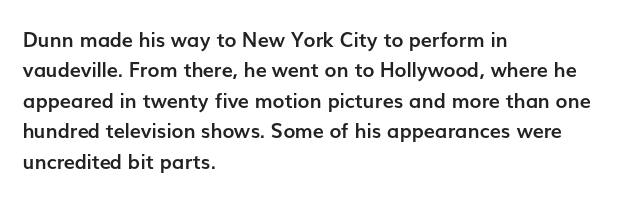
{"italic": "no", "bold": "yes", "underline": "no", "align": "left", "line_spacing": "normal", "line_spacing_ratio": 1.52, "letter_spacing": "normal", "letter_spacing_em": 0.0, "glyph_px": 20}
